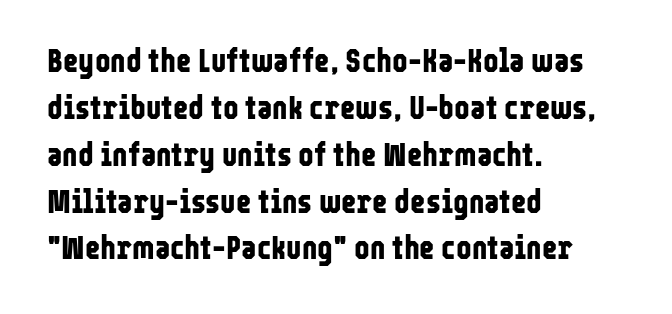
The image shows 33 px bold, condensed sans-serif type, upright; set left-aligned, normal line spacing (1.42x), normal letter spacing, not underlined; low stroke contrast and a medium x-height.
